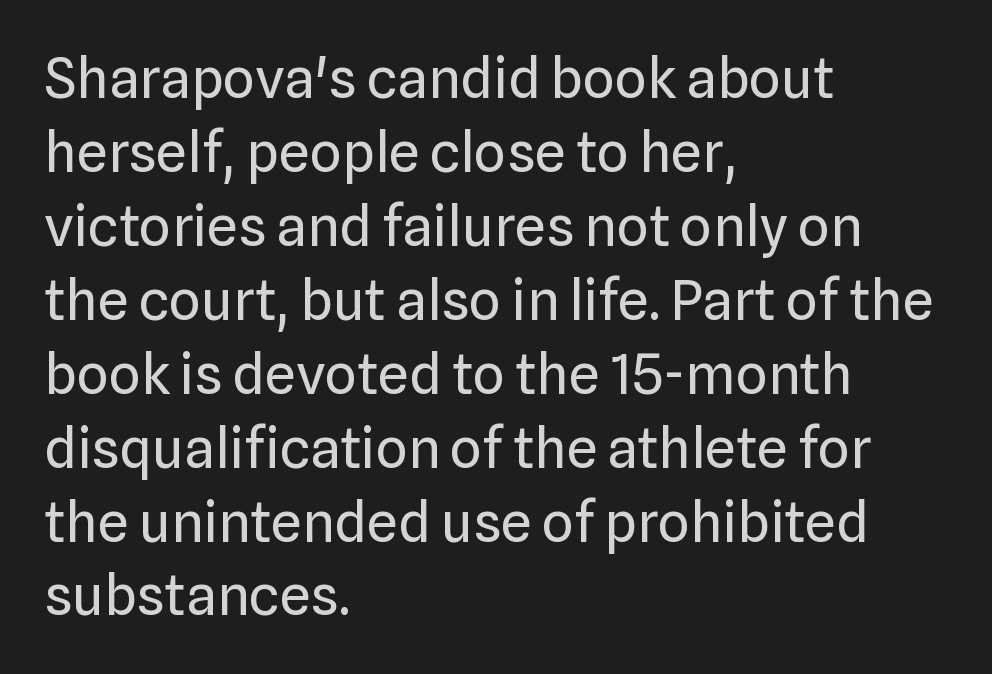
{"serif": "no", "italic": "no", "bold": "no", "weight": "regular", "width": "normal", "stroke_contrast": "low", "x_height": "medium", "monospaced": "no", "underline": "no", "align": "left", "line_spacing": "normal", "line_spacing_ratio": 1.32, "letter_spacing": "normal", "letter_spacing_em": 0.0, "glyph_px": 56}
